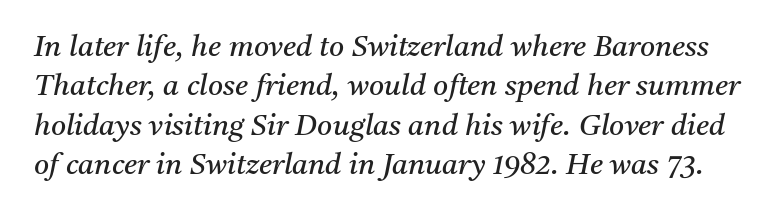
{"serif": "yes", "italic": "yes", "lean": "right", "slant_degrees": 11, "bold": "no", "weight": "regular", "width": "normal", "stroke_contrast": "medium", "x_height": "medium", "monospaced": "no", "underline": "no", "line_spacing": "normal", "line_spacing_ratio": 1.36, "letter_spacing": "normal", "letter_spacing_em": 0.0, "glyph_px": 29}
